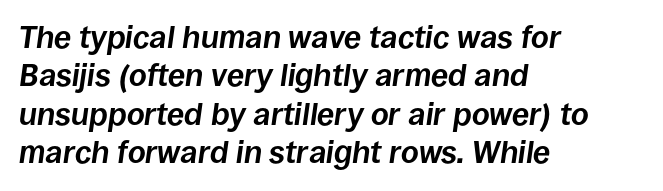
This rendering leaves character spacing at its baseline value. If you drew a line through each stem, it would be angled. Line starts are locked; line ends wander. Think of a printed novel: that variable character pitch is what you see here. Quick note: underline off. What weight is shown? A full bold with thick strokes.
